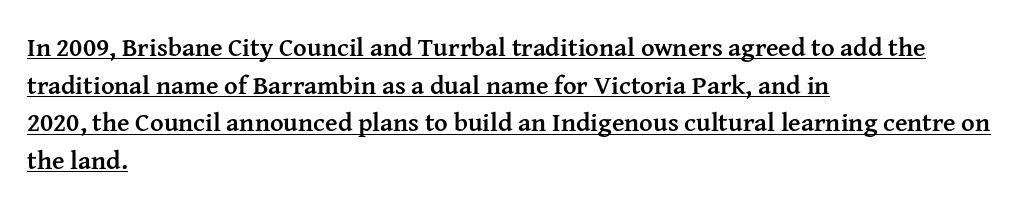
Q: Is the text bold? A: Yes.
Q: Is the text italic (slanted)? A: No, it is upright.
Q: Is the text underlined? A: Yes.
Q: How is the paragraph aligned? A: Left-aligned.
Q: Is the spacing between letters normal or unusually wide? A: Normal.
Q: Is the spacing between lines tight, normal or loose? A: Normal.
